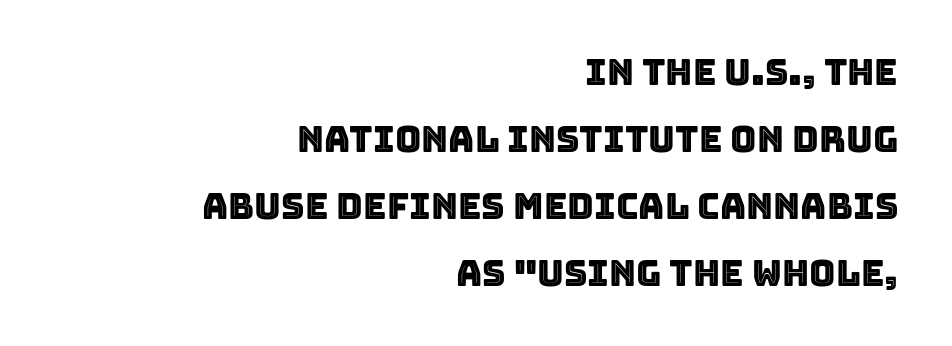
Q: Is the text italic (slanted)? A: No, it is upright.
Q: Is the text underlined? A: No.
Q: How is the paragraph aligned? A: Right-aligned.
Q: Is the spacing between letters normal or unusually wide? A: Normal.
Q: Width (condensed, normal, or wide)? A: Normal.
Q: x-height? A: Large.
Q: Monospaced? A: No.
